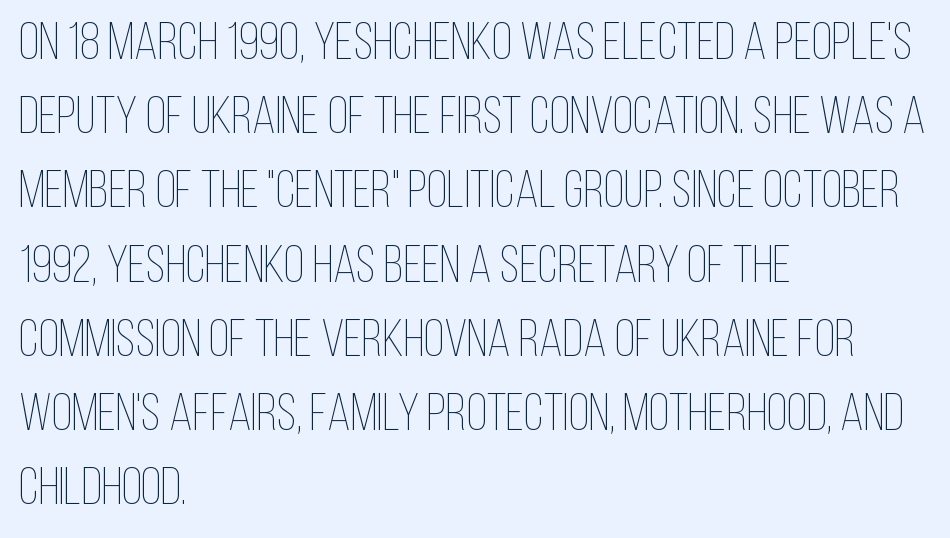
Q: Is the text bold? A: No.
Q: Is the text italic (slanted)? A: No, it is upright.
Q: Is the text underlined? A: No.
Q: How is the paragraph aligned? A: Left-aligned.
Q: Is the spacing between letters normal or unusually wide? A: Normal.
Q: Is the spacing between lines tight, normal or loose? A: Normal.
Q: Width (condensed, normal, or wide)? A: Condensed.
Q: Stroke contrast? A: Low.
Q: x-height? A: Large.
Q: Monospaced? A: No.
